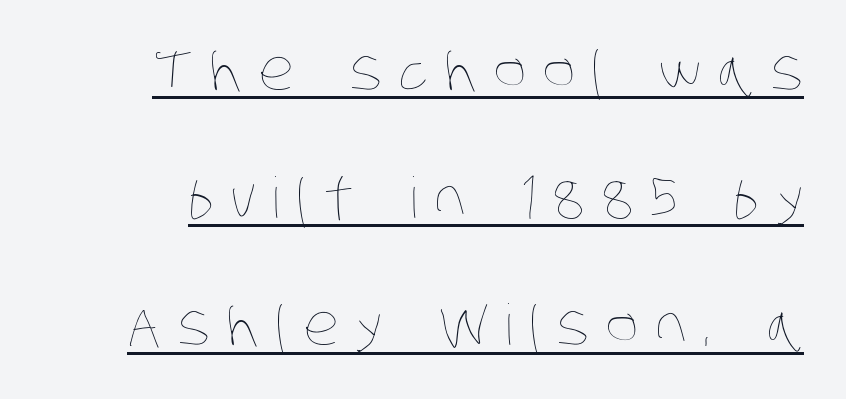
{"bold": "no", "weight": "thin", "width": "condensed", "stroke_contrast": "low", "x_height": "large", "monospaced": "no", "underline": "yes", "line_spacing": "loose", "line_spacing_ratio": 2.28, "letter_spacing": "wide", "letter_spacing_em": 0.29, "glyph_px": 56}
